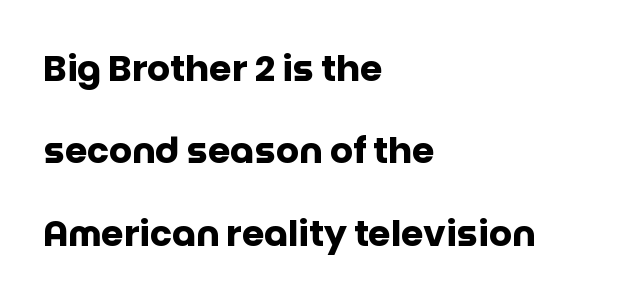
The image shows 36 px heavy sans-serif type, upright; set left-aligned, loose line spacing (2.29x), normal letter spacing, not underlined; low stroke contrast and a large x-height.
